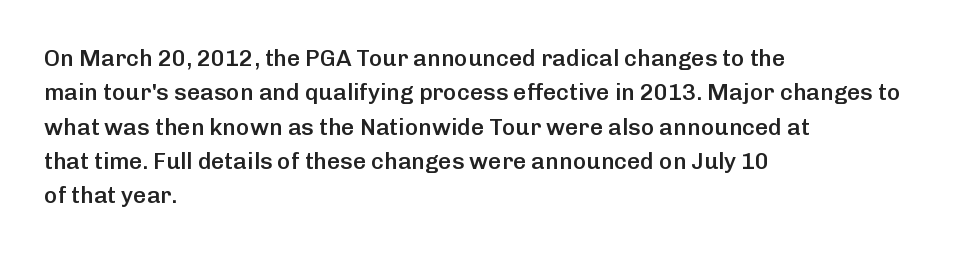
Q: Is the text bold? A: Semi-bold.
Q: Is the text italic (slanted)? A: No, it is upright.
Q: Is the text underlined? A: No.
Q: How is the paragraph aligned? A: Left-aligned.
Q: Is the spacing between letters normal or unusually wide? A: Normal.
Q: Is the spacing between lines tight, normal or loose? A: Normal.
